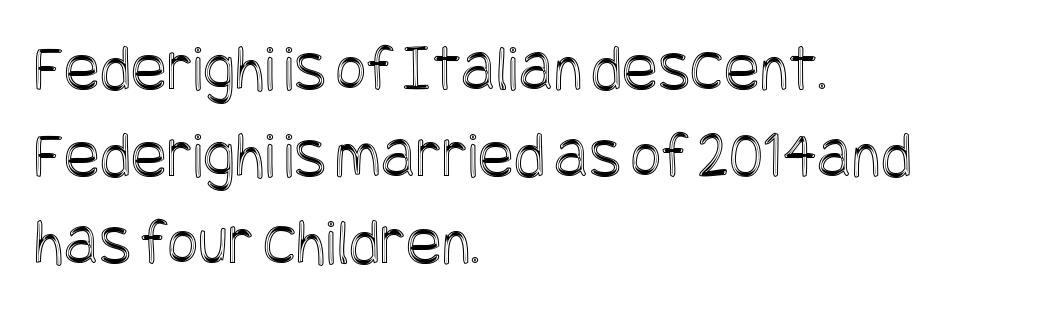
Quick note: not italic, upright. Line starts are locked; line ends wander. Students, observe: this is what conventionally led text looks like. Students, note that the glyphs here touch the page at normal intervals. Check the space under the baseline: it is left empty.
